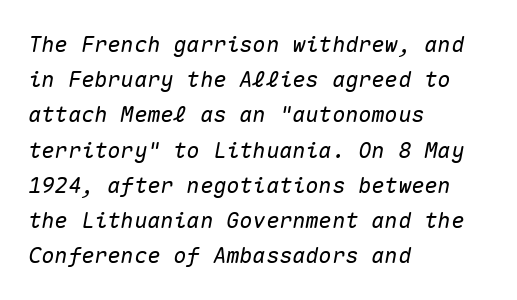
{"italic": "yes", "lean": "right", "slant_degrees": 10, "underline": "no", "align": "left", "line_spacing": "normal", "line_spacing_ratio": 1.6, "letter_spacing": "normal", "letter_spacing_em": 0.0, "glyph_px": 22}
